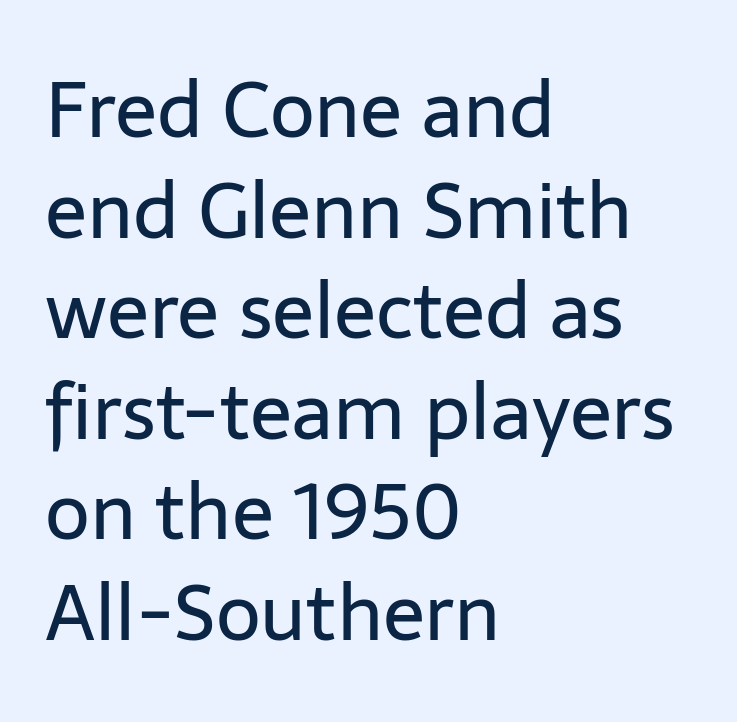
Q: Is the text bold? A: No.
Q: Is the text italic (slanted)? A: No, it is upright.
Q: Is the typeface a serif or a sans-serif typeface? A: Sans-serif.
Q: Is the text underlined? A: No.
Q: How is the paragraph aligned? A: Left-aligned.
Q: Is the spacing between letters normal or unusually wide? A: Normal.
Q: Is the spacing between lines tight, normal or loose? A: Normal.
Q: Width (condensed, normal, or wide)? A: Normal.
Q: Stroke contrast? A: Low.
Q: x-height? A: Medium.
Q: Monospaced? A: No.
